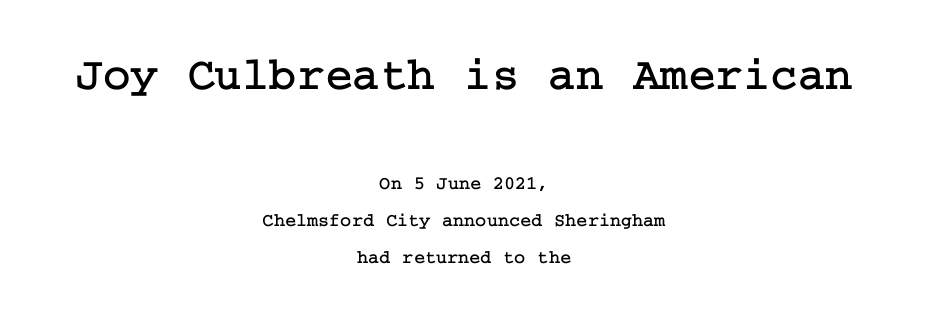
The image shows 47 px serif type, upright; set centered, loose line spacing (1.93x), normal letter spacing, not underlined; the first (top) block is 2.47x larger; low stroke contrast and a medium x-height.
